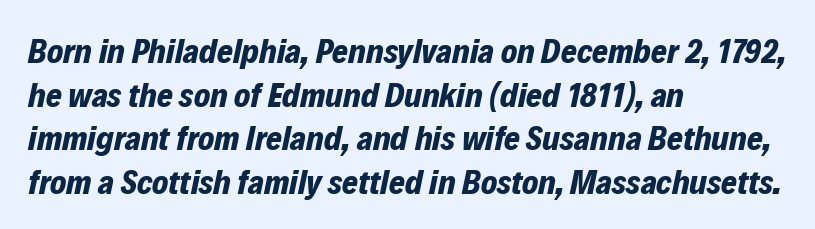
The strokes are fattened all the way to bold. Proportional: the letters do not fall into vertical columns. The designer left line spacing at the default. The foot of each line stays bare and open. This is oblique type, the kind used for emphasis or titles.
